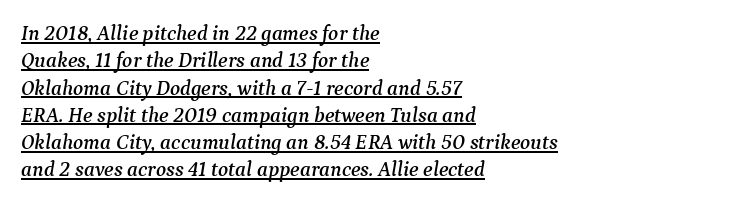
The image shows 21 px text type, italic (leaning right); set left-aligned, normal line spacing (1.3x), normal letter spacing, underlined.
